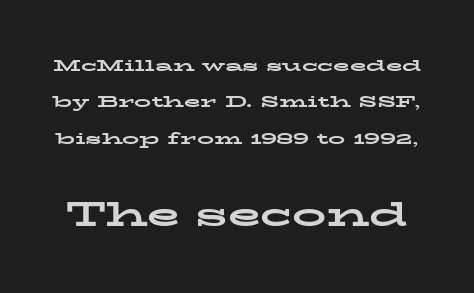
The image shows 34 px bold, wide serif type, upright; set loose line spacing (2.14x), normal letter spacing, not underlined; the second (bottom) block is 2.0x larger; low stroke contrast and a medium x-height.
